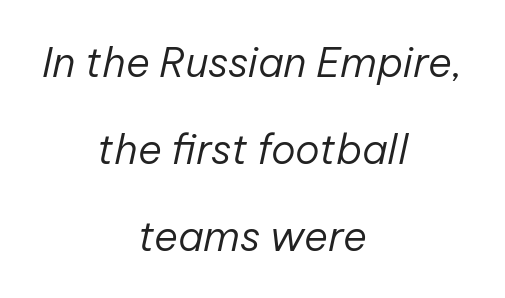
The image shows 41 px regular-weight type, italic (leaning right); set centered, loose line spacing (2.12x), normal letter spacing, not underlined; low stroke contrast and a medium x-height.
